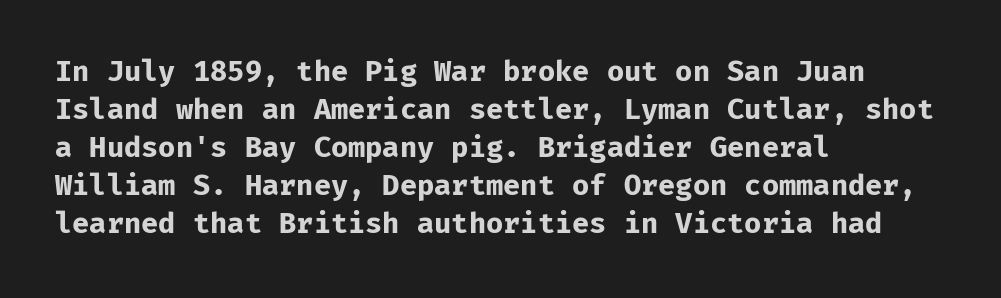
The image shows 28 px bold sans-serif type, upright; set left-aligned, normal line spacing (1.36x), normal letter spacing, not underlined; low stroke contrast and a medium x-height.
